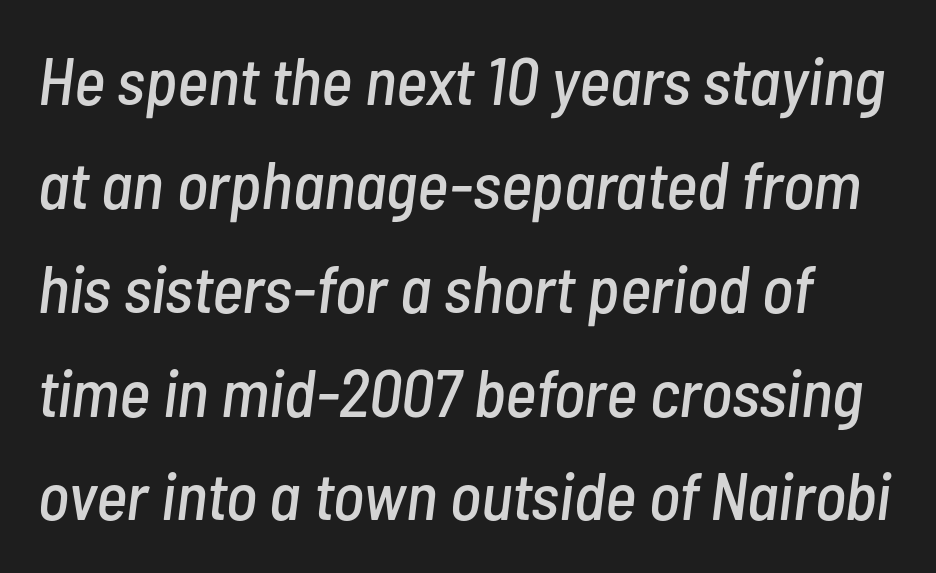
The image shows 67 px condensed type, italic (leaning right); set left-aligned, normal line spacing (1.55x), normal letter spacing, not underlined; low stroke contrast and a medium x-height.
